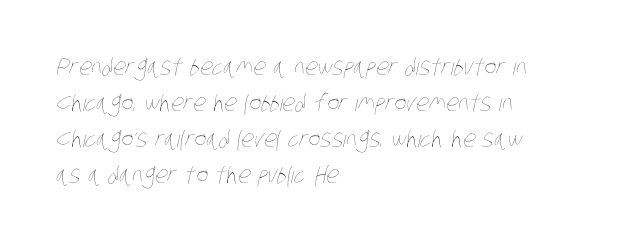
The strokes are not fattened; the text isn't bold. Interline gaps are of average width in this sample. The paragraph has a hard left edge and a soft right edge. The baseline area is clear. The rendering keeps characters at their native spacing.
